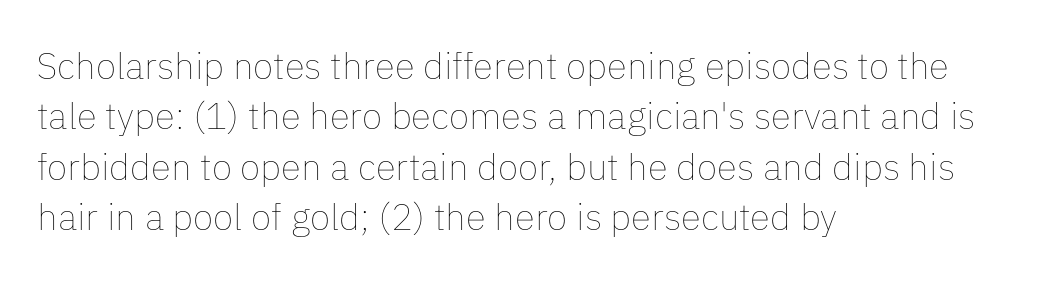
The passage shown is not bold in any degree. This is roman type, the default non-slanted kind. Do the characters align in a grid? No, the font is proportional. One-word summary of the alignment: left. Does extra space separate the letters? No, they use regular spacing. Students, observe: this is what conventionally led text looks like.
